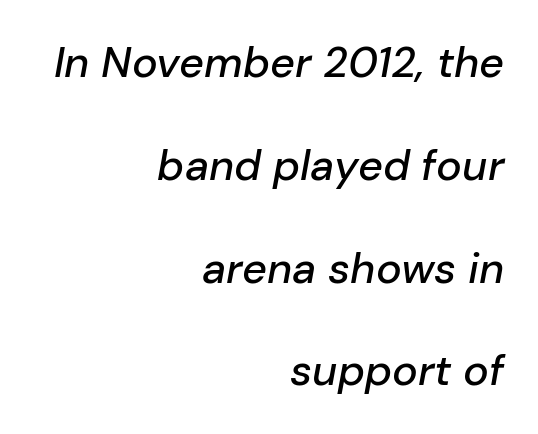
{"italic": "yes", "lean": "right", "slant_degrees": 10, "width": "normal", "stroke_contrast": "low", "x_height": "medium", "monospaced": "no", "underline": "no", "align": "right", "line_spacing": "loose", "line_spacing_ratio": 2.39, "letter_spacing": "normal", "letter_spacing_em": 0.0, "glyph_px": 43}
